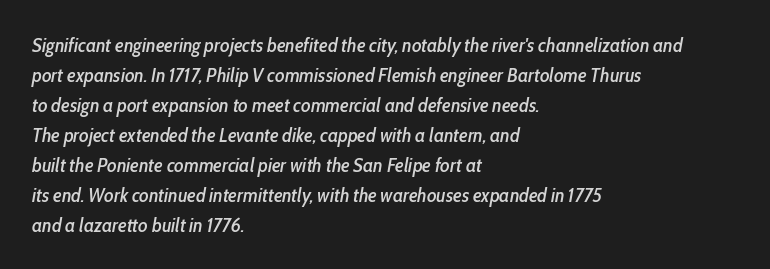
The image shows 20 px text type, italic (leaning right); set left-aligned, normal line spacing (1.5x), normal letter spacing, not underlined.
